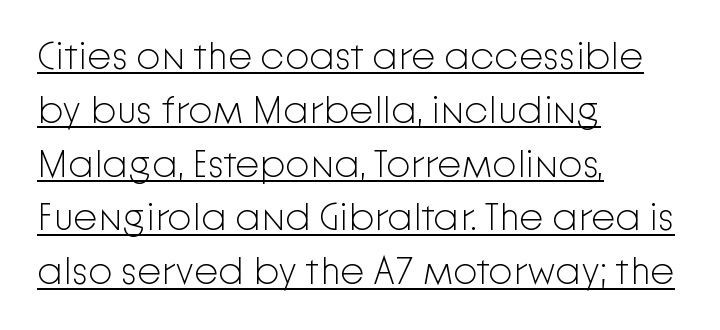
The image shows 39 px light sans-serif type, upright; set left-aligned, normal line spacing (1.38x), normal letter spacing, underlined; low stroke contrast and a medium x-height.
